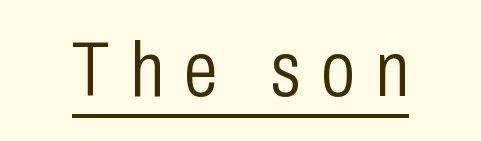
The image shows 77 px light, condensed sans-serif type, upright; set unusually wide letter spacing (+0.27 em), underlined; low stroke contrast and a medium x-height.
